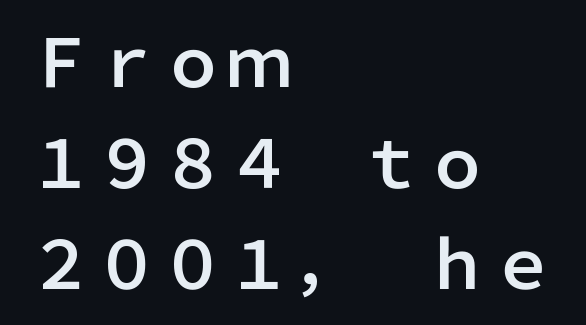
The image shows 66 px sans-serif type, upright; set left-aligned, normal line spacing (1.53x), normal letter spacing, not underlined; low stroke contrast and a medium x-height.
